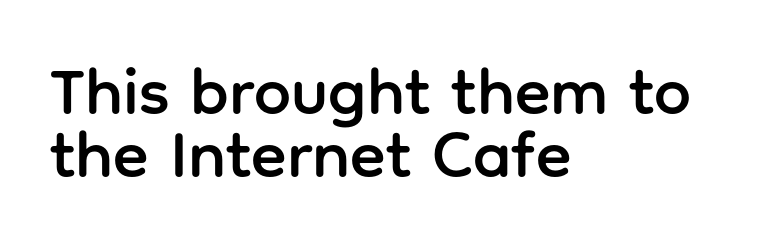
Q: Is the text italic (slanted)? A: No, it is upright.
Q: Is the typeface a serif or a sans-serif typeface? A: Sans-serif.
Q: Is the text underlined? A: No.
Q: How is the paragraph aligned? A: Left-aligned.
Q: Is the spacing between letters normal or unusually wide? A: Normal.
Q: Is the spacing between lines tight, normal or loose? A: Tight.
Q: Width (condensed, normal, or wide)? A: Normal.
Q: Stroke contrast? A: Low.
Q: x-height? A: Medium.
Q: Monospaced? A: No.
